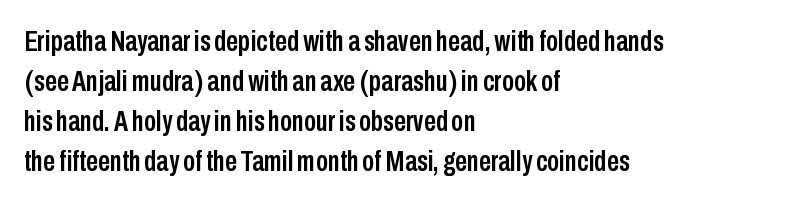
Q: Is the text italic (slanted)? A: No, it is upright.
Q: Is the typeface a serif or a sans-serif typeface? A: Sans-serif.
Q: Is the text underlined? A: No.
Q: How is the paragraph aligned? A: Left-aligned.
Q: Is the spacing between letters normal or unusually wide? A: Normal.
Q: Is the spacing between lines tight, normal or loose? A: Normal.
Q: Width (condensed, normal, or wide)? A: Condensed.
Q: Stroke contrast? A: Low.
Q: x-height? A: Medium.
Q: Monospaced? A: No.
